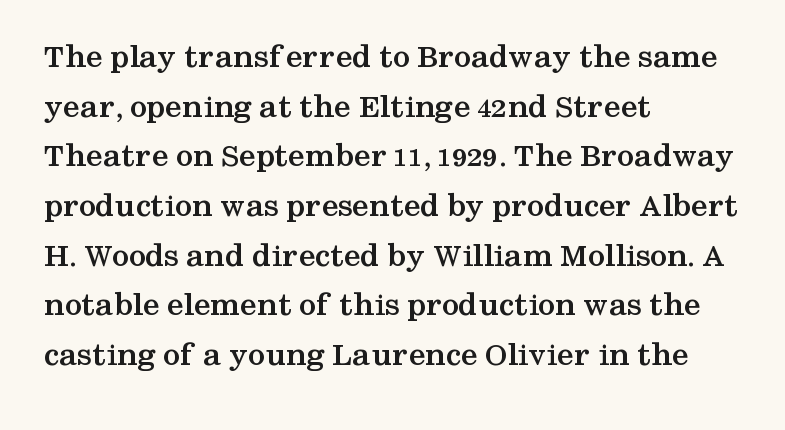
Q: Is the text bold? A: Yes.
Q: Is the text italic (slanted)? A: No, it is upright.
Q: Is the typeface a serif or a sans-serif typeface? A: Serif.
Q: Is the text underlined? A: No.
Q: How is the paragraph aligned? A: Left-aligned.
Q: Is the spacing between letters normal or unusually wide? A: Normal.
Q: Is the spacing between lines tight, normal or loose? A: Normal.
Q: Width (condensed, normal, or wide)? A: Wide.
Q: Stroke contrast? A: Medium.
Q: x-height? A: Medium.
Q: Monospaced? A: No.
